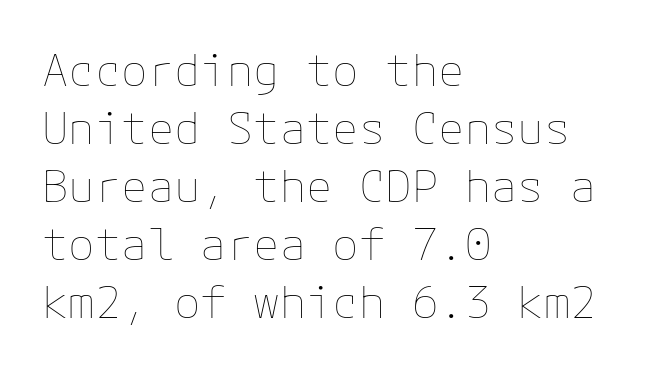
{"italic": "no", "bold": "no", "weight": "thin", "width": "normal", "stroke_contrast": "low", "x_height": "medium", "underline": "no", "align": "left", "line_spacing": "normal", "line_spacing_ratio": 1.32, "letter_spacing": "normal", "letter_spacing_em": 0.0, "glyph_px": 44}
